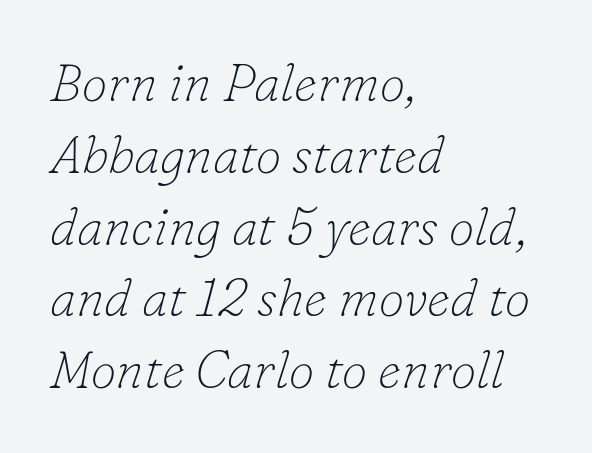
The image shows 52 px thin serif type, italic (leaning right); set left-aligned, normal line spacing (1.38x), normal letter spacing, not underlined; low stroke contrast and a small x-height.
